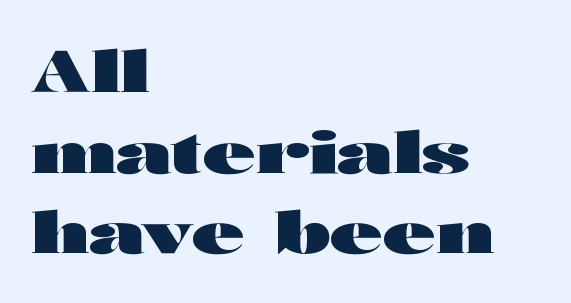
Q: Is the text bold? A: Yes.
Q: Is the text italic (slanted)? A: No, it is upright.
Q: Is the typeface a serif or a sans-serif typeface? A: Serif.
Q: Is the text underlined? A: No.
Q: How is the paragraph aligned? A: Left-aligned.
Q: Is the spacing between letters normal or unusually wide? A: Normal.
Q: Is the spacing between lines tight, normal or loose? A: Normal.
Q: Width (condensed, normal, or wide)? A: Wide.
Q: Stroke contrast? A: High.
Q: x-height? A: Medium.
Q: Monospaced? A: No.
